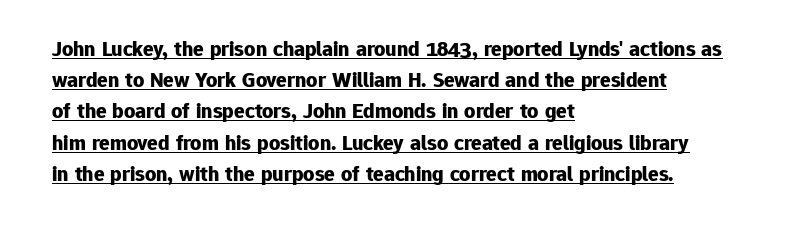
{"italic": "no", "bold": "yes", "underline": "yes", "align": "left", "line_spacing": "normal", "line_spacing_ratio": 1.42, "letter_spacing": "normal", "letter_spacing_em": 0.0, "glyph_px": 22}
